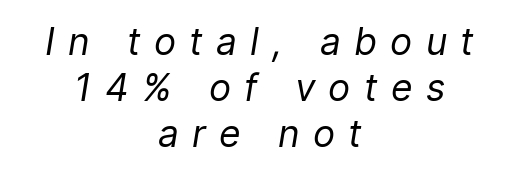
The image shows 37 px regular-weight type, italic (leaning right); set centered, line spacing 1.24x, unusually wide letter spacing (+0.36 em), not underlined; low stroke contrast and a medium x-height.
